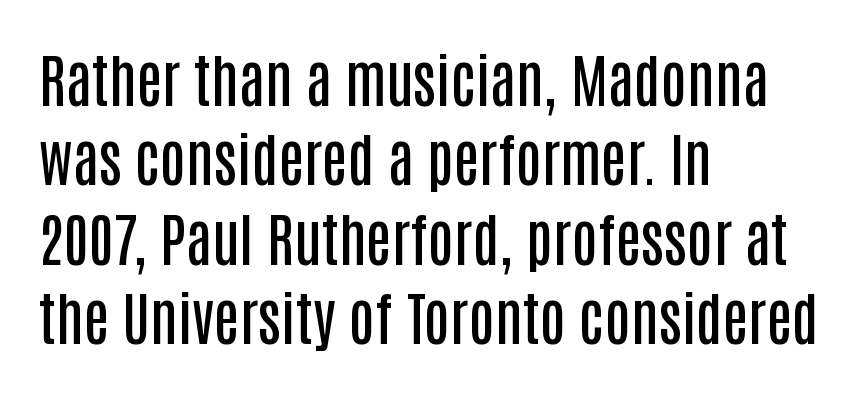
The image shows 58 px semibold, condensed sans-serif type, upright; set left-aligned, normal line spacing (1.37x), normal letter spacing, not underlined; low stroke contrast and a large x-height.
